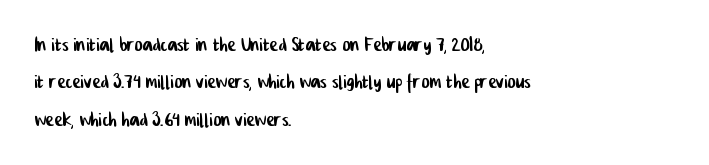
{"underline": "no", "align": "left", "line_spacing": "normal", "line_spacing_ratio": 1.5, "letter_spacing": "normal", "letter_spacing_em": 0.0, "glyph_px": 25}
